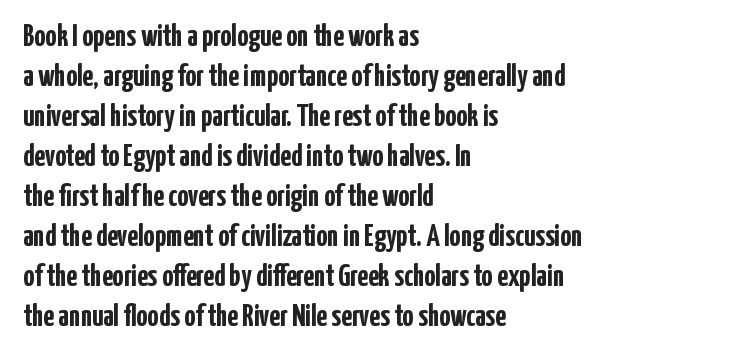
{"serif": "no", "italic": "no", "bold": "yes", "weight": "semibold", "width": "condensed", "stroke_contrast": "low", "x_height": "medium", "monospaced": "no", "underline": "no", "align": "left", "line_spacing": "normal", "line_spacing_ratio": 1.29, "letter_spacing": "normal", "letter_spacing_em": 0.0, "glyph_px": 31}
